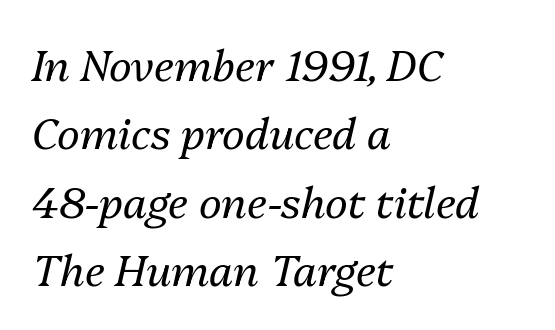
A quiet, ordinary-to-light weight characterises the typeface. A typesetter would mark this as italic. The strip under each line holds only bare page. Do the characters align in a grid? No, the font is proportional. Notice how descenders clear the ascenders below comfortably — that's standard leading.
